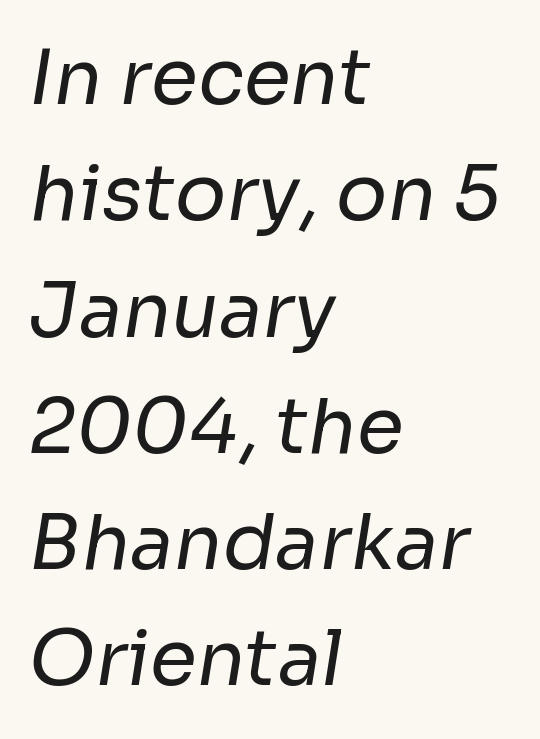
{"serif": "no", "bold": "no", "weight": "regular", "width": "normal", "stroke_contrast": "low", "x_height": "medium", "monospaced": "no", "underline": "no", "align": "left", "line_spacing": "normal", "line_spacing_ratio": 1.53, "letter_spacing": "normal", "letter_spacing_em": 0.0, "glyph_px": 76}
